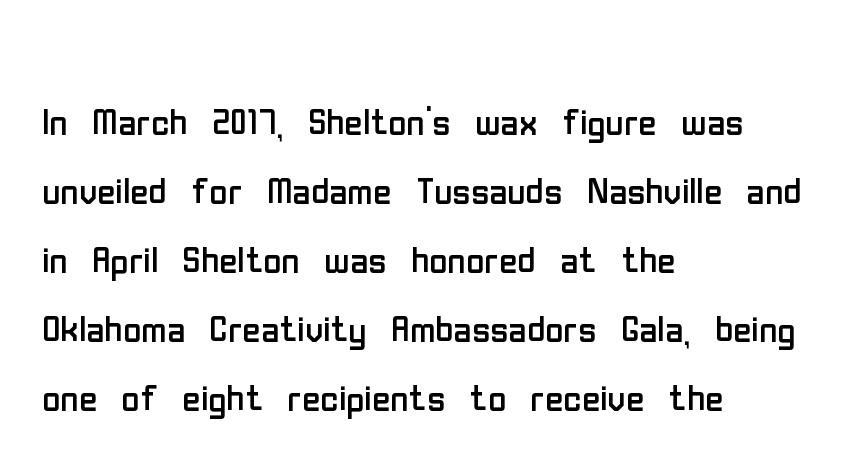
Proportional: the letters do not fall into vertical columns. This sample uses an upright cut, with every glyph sitting square on the baseline. Stroke terminals: plain, sans-serif. Stroke mass is kept to a normal reading level or below. Glyph-to-glyph distance matches everyday printed text.
